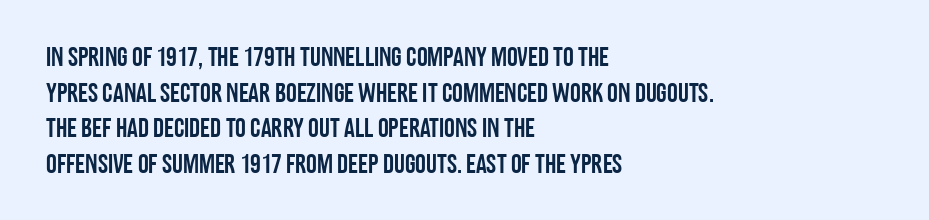
Q: Is the text italic (slanted)? A: No, it is upright.
Q: Is the text underlined? A: No.
Q: How is the paragraph aligned? A: Left-aligned.
Q: Is the spacing between letters normal or unusually wide? A: Normal.
Q: Is the spacing between lines tight, normal or loose? A: Normal.
